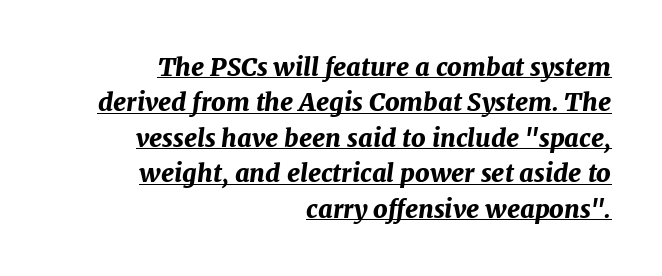
{"italic": "yes", "lean": "right", "slant_degrees": 7, "bold": "yes", "underline": "yes", "align": "right", "line_spacing": "normal", "line_spacing_ratio": 1.42, "letter_spacing": "normal", "letter_spacing_em": 0.0, "glyph_px": 25}
